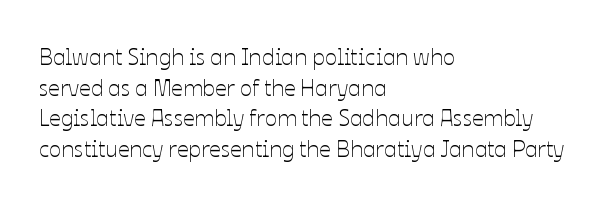
Vertical spacing — default. The text block is weighted toward the left margin, trailing off unevenly rightward. The baseline area is clear. These lines keep a tight, regular rhythm from letter to letter. No extra ink here — the face is not bold.
